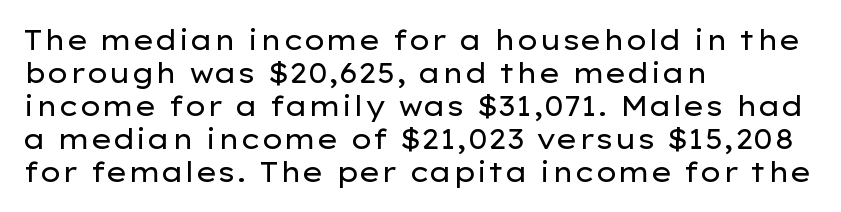
The image shows 27 px text type, upright; set left-aligned, line spacing 1.22x, normal letter spacing, not underlined.
